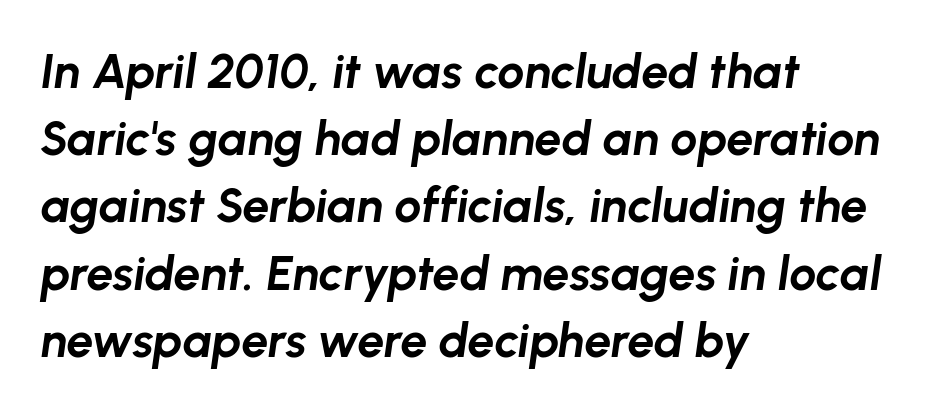
Words appear dense and cohesive because spacing is normal. You can tell it's italic because the verticals aren't actually vertical. Compared with an ordinary text face, these strokes are far heavier — a full bold. Horizontally, the lines are justified to the leading edge only. Beneath every word, the page is bare. A normal amount of white space separates one row of letters from the next.
